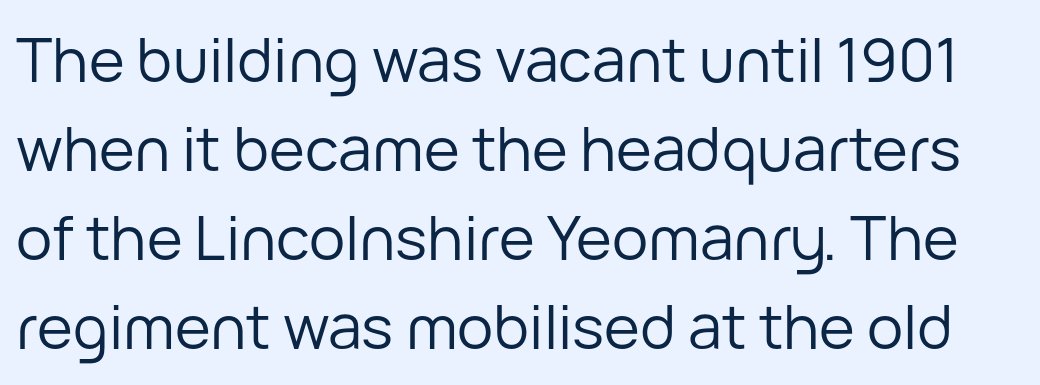
{"serif": "no", "italic": "no", "bold": "no", "weight": "regular", "width": "normal", "stroke_contrast": "low", "x_height": "medium", "monospaced": "no", "underline": "no", "line_spacing": "normal", "line_spacing_ratio": 1.46, "letter_spacing": "normal", "letter_spacing_em": 0.0, "glyph_px": 61}
